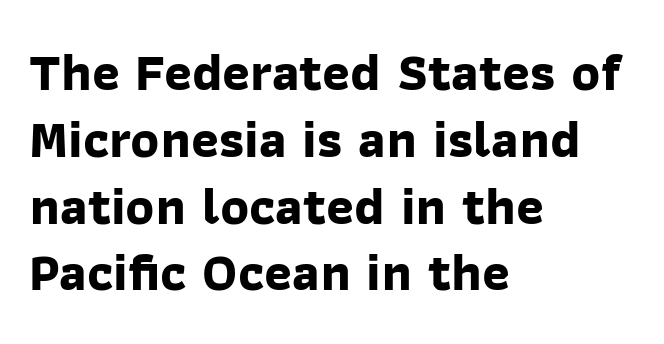
Plenty of ink on the page — the face is bold. Quick note: interline space is typical. Font category for this specimen: sans-serif. Here the designer chose a conventional face with non-uniform glyph widths. In CSS terms this would be text-align: left. No word sits above an underline.
